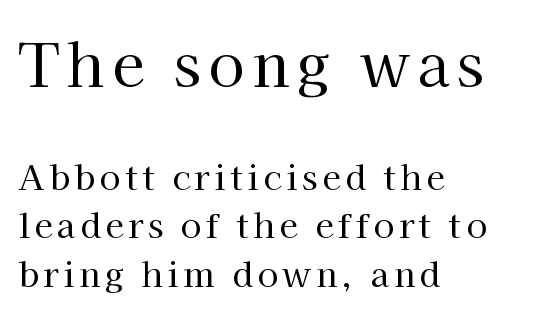
Q: Is the text bold? A: No.
Q: Is the text italic (slanted)? A: No, it is upright.
Q: Is the typeface a serif or a sans-serif typeface? A: Serif.
Q: Is the text underlined? A: No.
Q: How is the paragraph aligned? A: Left-aligned.
Q: Is the spacing between lines tight, normal or loose? A: Normal.
Q: Which block of text is set in a larger size, the first (top) or the second (bottom)? A: The first (top) one.
Q: Width (condensed, normal, or wide)? A: Normal.
Q: Stroke contrast? A: High.
Q: x-height? A: Medium.
Q: Monospaced? A: No.
